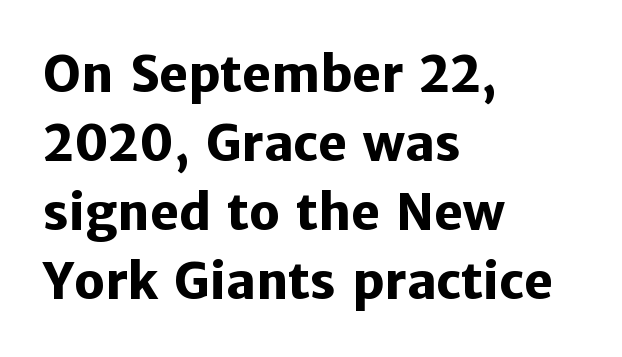
In terms of letterspacing, this is plain default setting. Each row of text sits above clean, open space. Typeset ragged right — the left edge is the straight one. Every stem runs plumb, perpendicular to the baseline. The face used here is proportionally spaced, like ordinary book or web type.
